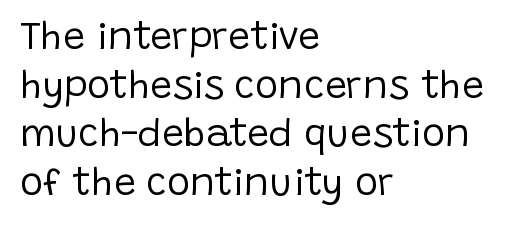
The image shows 39 px regular-weight sans-serif type, upright; set left-aligned, normal line spacing (1.25x), normal letter spacing, not underlined; low stroke contrast and a large x-height.
